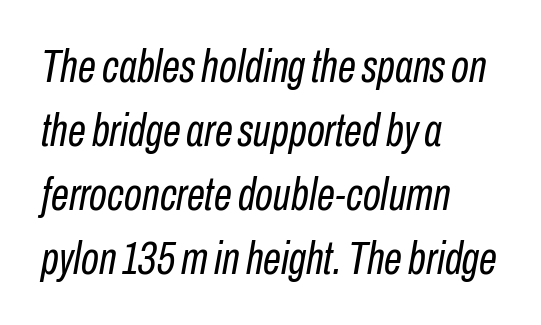
A light-to-regular cut is what we see here. The rendering anchors every line to the left-hand side. The rendering keeps characters at their native spacing. Rendered with sloped, italic letterforms. Is there much room between lines? A standard amount, neither cramped nor airy.
